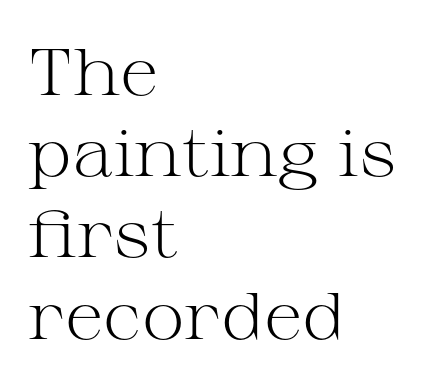
The image shows 65 px light, wide serif type, upright; set left-aligned, normal line spacing (1.25x), normal letter spacing, not underlined; medium stroke contrast and a medium x-height.
